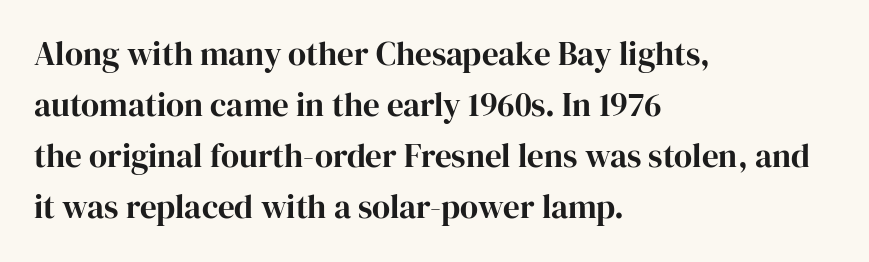
The baseline area is clear. The face used here is proportionally spaced, like ordinary book or web type. Characters remain perfectly vertical along every line. Is this a sans? No — the strokes have serifs.
